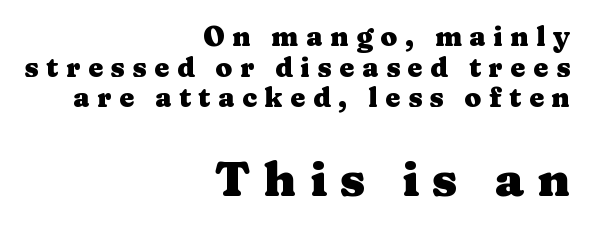
{"serif": "yes", "italic": "no", "bold": "yes", "weight": "heavy", "width": "wide", "stroke_contrast": "medium", "x_height": "medium", "monospaced": "no", "underline": "no", "align": "right", "line_spacing": "tight", "line_spacing_ratio": 1.13, "letter_spacing": "wide", "letter_spacing_em": 0.28, "larger_block": "second", "size_ratio": 1.78, "glyph_px": 48}
